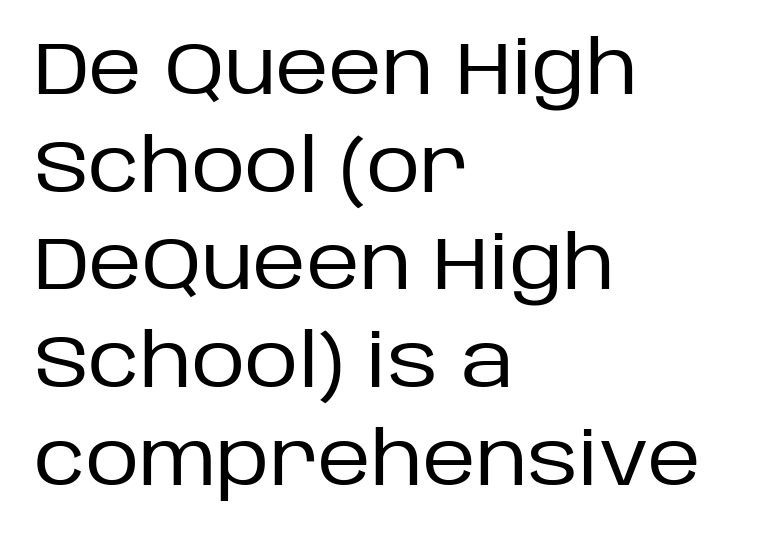
{"serif": "no", "italic": "no", "bold": "no", "weight": "regular", "width": "normal", "stroke_contrast": "low", "x_height": "large", "monospaced": "no", "underline": "no", "align": "left", "line_spacing": "normal", "line_spacing_ratio": 1.32, "letter_spacing": "normal", "letter_spacing_em": 0.0, "glyph_px": 74}
